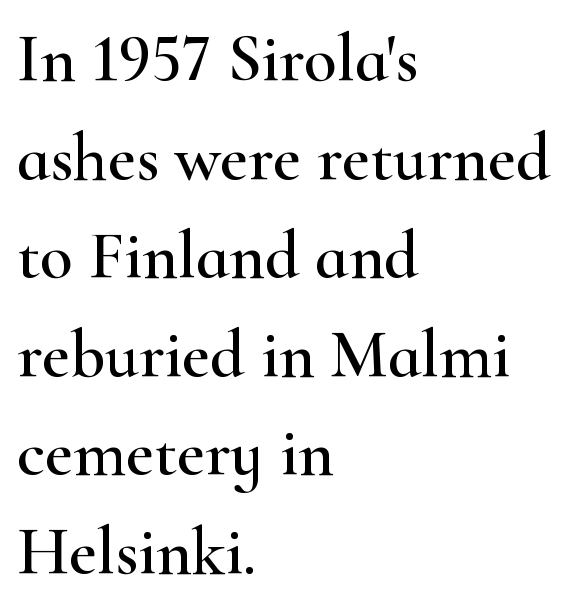
{"serif": "yes", "italic": "no", "width": "wide", "stroke_contrast": "high", "x_height": "small", "monospaced": "no", "underline": "no", "align": "left", "line_spacing": "normal", "line_spacing_ratio": 1.45, "letter_spacing": "normal", "letter_spacing_em": 0.0, "glyph_px": 68}
